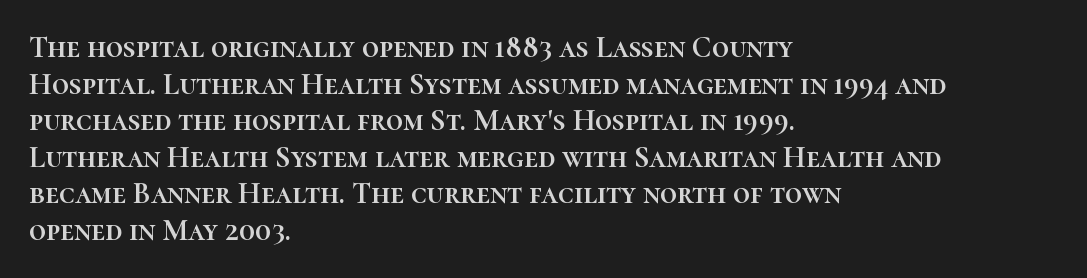
Ascenders rise straight up at ninety degrees. Nothing unusual about the tracking: characters are spaced as the font intends. The rendering anchors every line to the left-hand side. The foot of each line stays bare and open.
